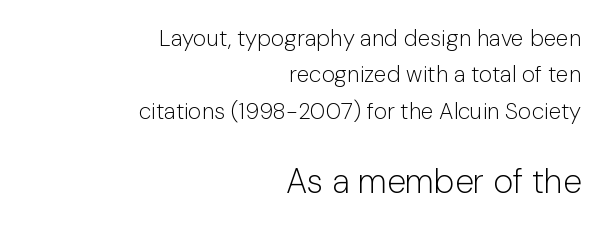
Stroke thickness stays within the range of a standard reading face or lighter. Character size in the trailing block exceeds that of the leading block. Do the characters align in a grid? No, the font is proportional. The type sits square on the baseline with zero lean.
